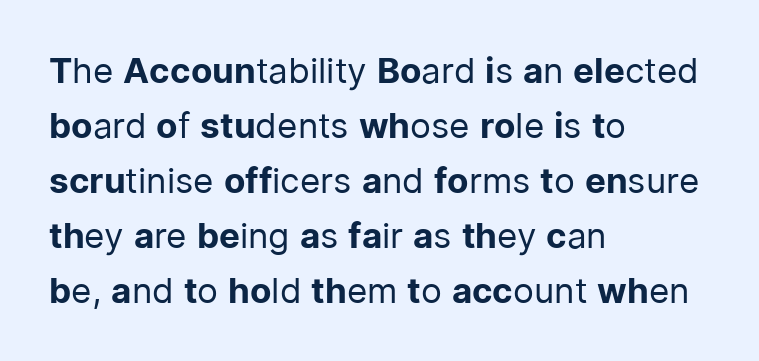
Is this a fixed-width face? No — the glyphs have proportional, varying widths. The ragged edge is on the right, which tells us the setting is flush left. This reads as an unemphasized weight, regular at the heaviest. The typeface chosen for these lines omits serifs.
